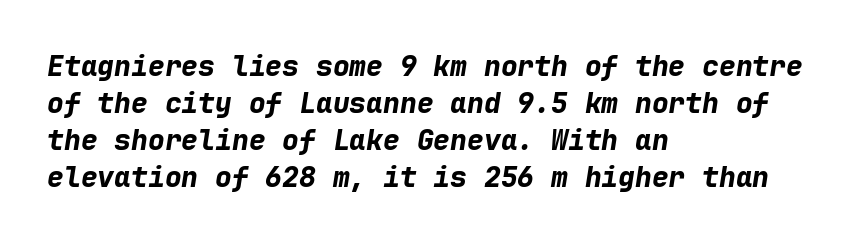
{"italic": "yes", "lean": "right", "slant_degrees": 9, "bold": "yes", "weight": "bold", "width": "normal", "stroke_contrast": "low", "x_height": "medium", "monospaced": "yes", "underline": "no", "align": "left", "line_spacing": "normal", "line_spacing_ratio": 1.32, "letter_spacing": "normal", "letter_spacing_em": 0.0, "glyph_px": 28}
